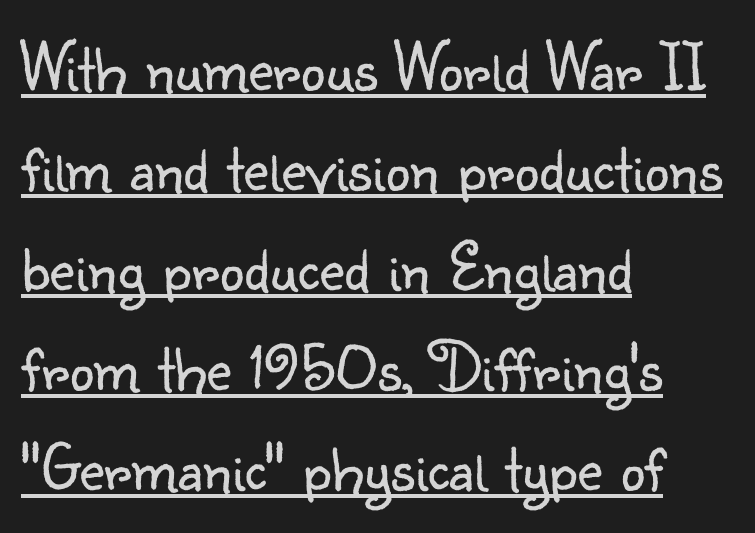
{"serif": "no", "italic": "no", "bold": "no", "weight": "light", "width": "normal", "stroke_contrast": "low", "x_height": "small", "monospaced": "no", "underline": "yes", "align": "left", "line_spacing": "normal", "line_spacing_ratio": 1.45, "letter_spacing": "normal", "letter_spacing_em": 0.0, "glyph_px": 69}
